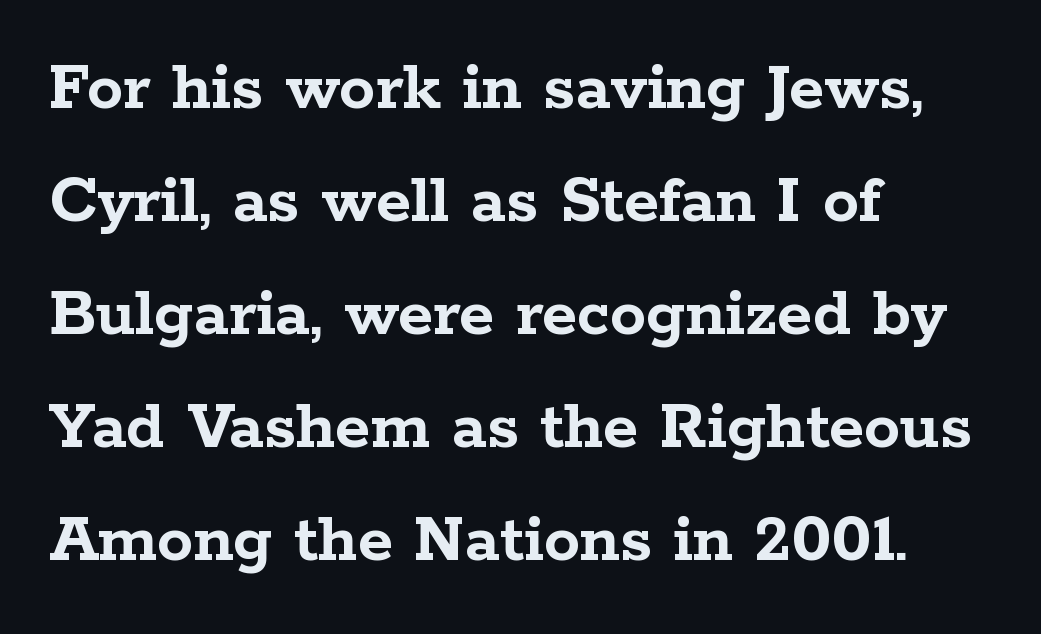
{"serif": "yes", "italic": "no", "bold": "yes", "weight": "semibold", "width": "wide", "stroke_contrast": "low", "x_height": "medium", "monospaced": "no", "underline": "no", "align": "left", "line_spacing": "normal", "line_spacing_ratio": 1.57, "letter_spacing": "normal", "letter_spacing_em": 0.0, "glyph_px": 72}
